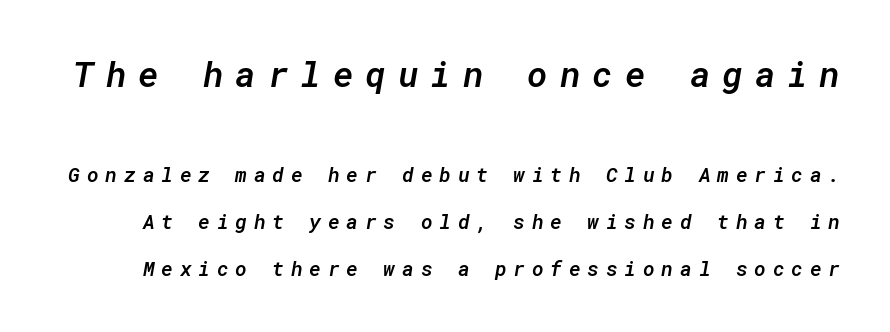
{"italic": "yes", "lean": "right", "slant_degrees": 10, "bold": "semi", "weight": "semibold", "width": "normal", "stroke_contrast": "low", "x_height": "medium", "monospaced": "yes", "underline": "no", "line_spacing": "loose", "line_spacing_ratio": 2.36, "letter_spacing": "wide", "letter_spacing_em": 0.34, "larger_block": "first", "size_ratio": 1.75, "glyph_px": 35}
